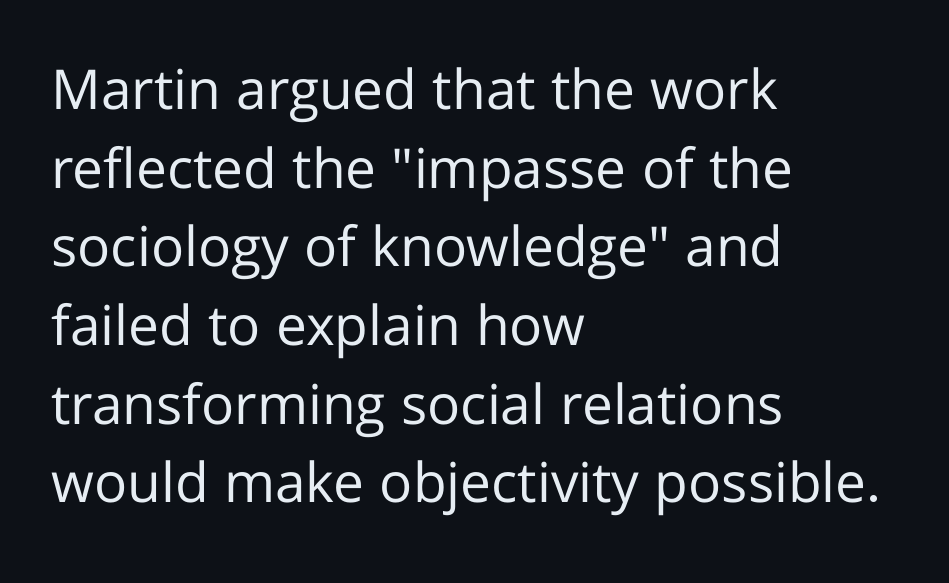
Q: Is the text bold? A: No.
Q: Is the text italic (slanted)? A: No, it is upright.
Q: Is the typeface a serif or a sans-serif typeface? A: Sans-serif.
Q: Is the text underlined? A: No.
Q: How is the paragraph aligned? A: Left-aligned.
Q: Is the spacing between letters normal or unusually wide? A: Normal.
Q: Is the spacing between lines tight, normal or loose? A: Normal.
Q: Width (condensed, normal, or wide)? A: Normal.
Q: Stroke contrast? A: Low.
Q: x-height? A: Medium.
Q: Monospaced? A: No.
